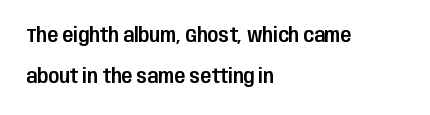
{"italic": "no", "underline": "no", "align": "left", "line_spacing": "loose", "line_spacing_ratio": 2.07, "letter_spacing": "normal", "letter_spacing_em": 0.0, "glyph_px": 20}
